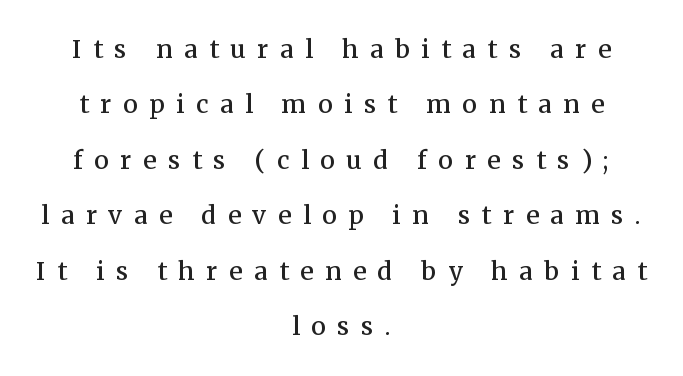
The image shows 25 px text type, upright; set centered, loose line spacing (2.22x), unusually wide letter spacing (+0.46 em), not underlined.
